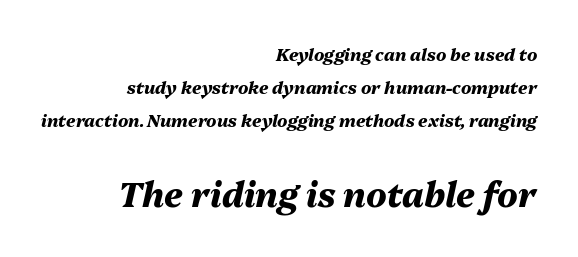
{"italic": "yes", "lean": "right", "slant_degrees": 13, "bold": "yes", "weight": "heavy", "width": "normal", "stroke_contrast": "medium", "x_height": "medium", "monospaced": "no", "underline": "no", "align": "right", "line_spacing": "loose", "line_spacing_ratio": 1.95, "letter_spacing": "normal", "letter_spacing_em": 0.0, "larger_block": "second", "size_ratio": 2.0, "glyph_px": 34}
